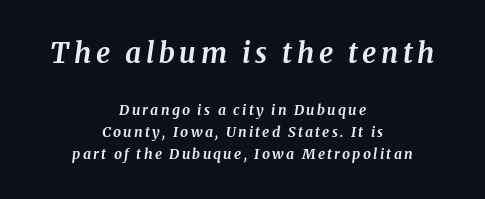
Scale decreases going downward across the two blocks. These lines are centered, leaving both edges ragged. Heavy, bold letterforms. Underlining? Definitely not there. There's an unmistakable incline to the writing here. The face used here is proportionally spaced, like ordinary book or web type.
